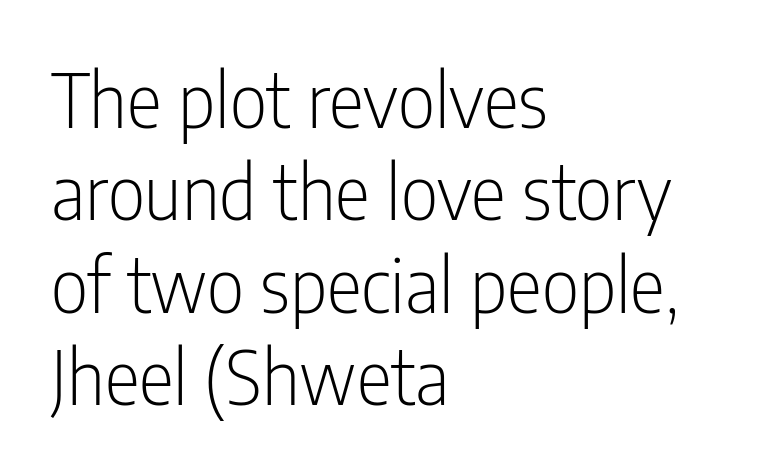
The image shows 74 px light, condensed sans-serif type, upright; set left-aligned, normal line spacing (1.25x), normal letter spacing, not underlined; low stroke contrast and a medium x-height.
